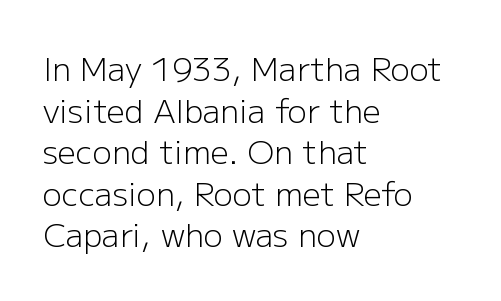
Q: Is the text bold? A: No.
Q: Is the text italic (slanted)? A: No, it is upright.
Q: Is the typeface a serif or a sans-serif typeface? A: Sans-serif.
Q: Is the text underlined? A: No.
Q: How is the paragraph aligned? A: Left-aligned.
Q: Is the spacing between letters normal or unusually wide? A: Normal.
Q: Is the spacing between lines tight, normal or loose? A: Normal.
Q: Width (condensed, normal, or wide)? A: Normal.
Q: Stroke contrast? A: Low.
Q: x-height? A: Medium.
Q: Monospaced? A: No.
